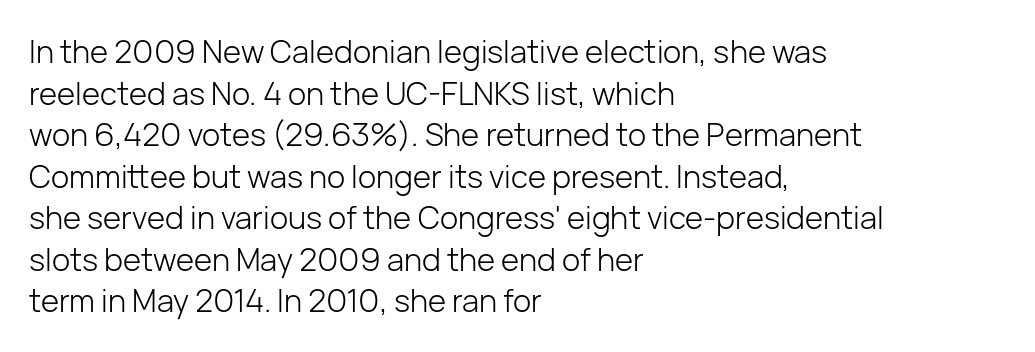
Q: Is the text bold? A: No.
Q: Is the text italic (slanted)? A: No, it is upright.
Q: Is the typeface a serif or a sans-serif typeface? A: Sans-serif.
Q: Is the text underlined? A: No.
Q: How is the paragraph aligned? A: Left-aligned.
Q: Is the spacing between letters normal or unusually wide? A: Normal.
Q: Is the spacing between lines tight, normal or loose? A: Normal.
Q: Width (condensed, normal, or wide)? A: Normal.
Q: Stroke contrast? A: Low.
Q: x-height? A: Medium.
Q: Monospaced? A: No.
